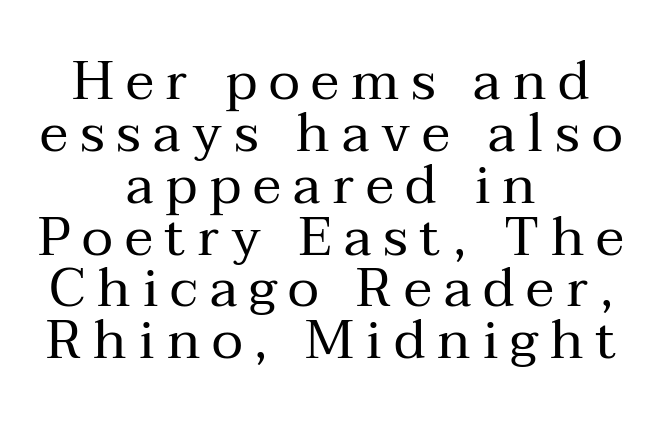
The image shows 54 px regular-weight serif type, upright; set centered, tight line spacing (0.96x), unusually wide letter spacing (+0.22 em), not underlined; medium stroke contrast and a medium x-height.
